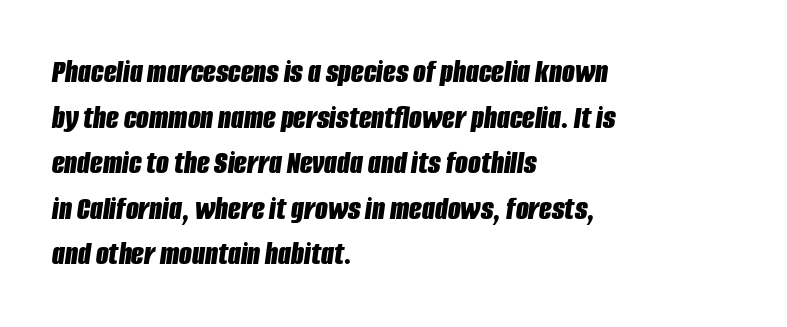
The image shows 33 px bold, condensed type, italic (leaning right); set left-aligned, normal line spacing (1.38x), normal letter spacing, not underlined; low stroke contrast and a large x-height.
